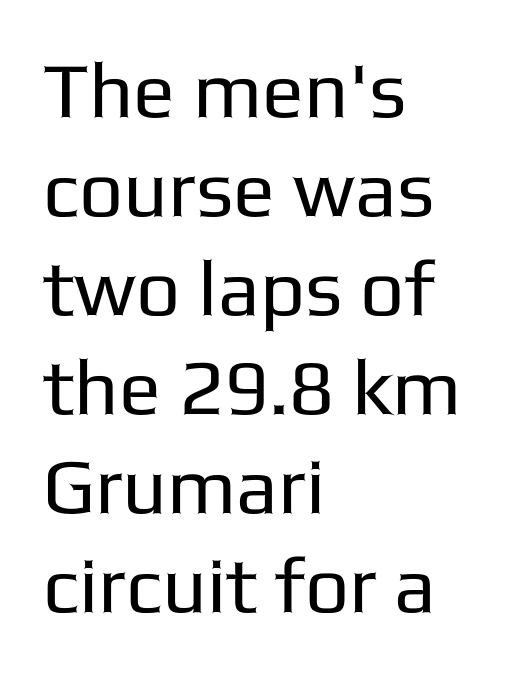
Does extra space separate the letters? No, they use regular spacing. The lines are quadded left. Leading: standard. The font sits on the lighter half of the weight spectrum, regular included.
